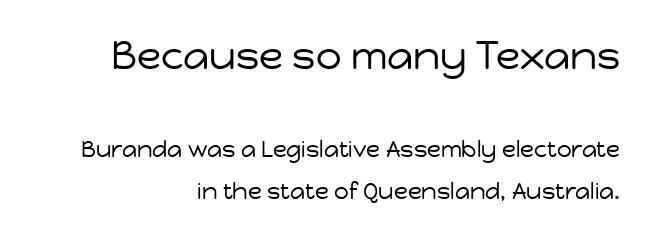
Character widths vary here, with narrow letters taking less room than wide ones. Weight: in the light-to-regular range. Check where the strokes stop: nothing finishes them off — pure sans. What stands out about the letter spacing? Nothing — it is the standard amount.
